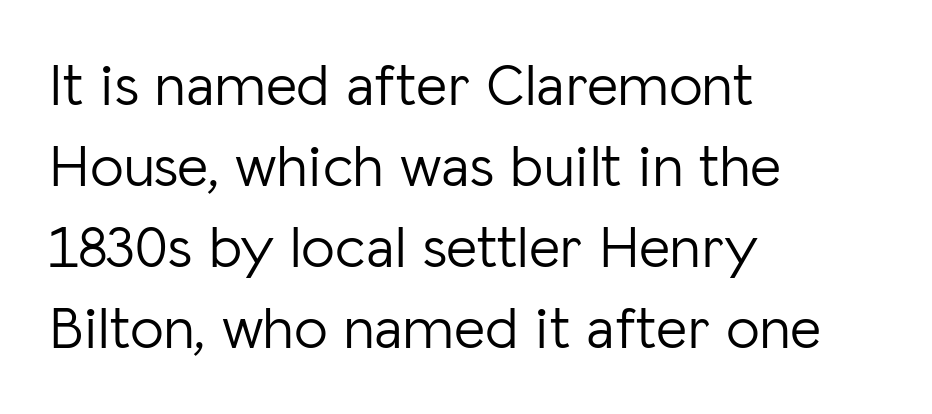
{"serif": "no", "italic": "no", "bold": "no", "weight": "light", "width": "normal", "stroke_contrast": "low", "x_height": "medium", "monospaced": "no", "underline": "no", "align": "left", "line_spacing": "normal", "line_spacing_ratio": 1.35, "letter_spacing": "normal", "letter_spacing_em": 0.0, "glyph_px": 60}
